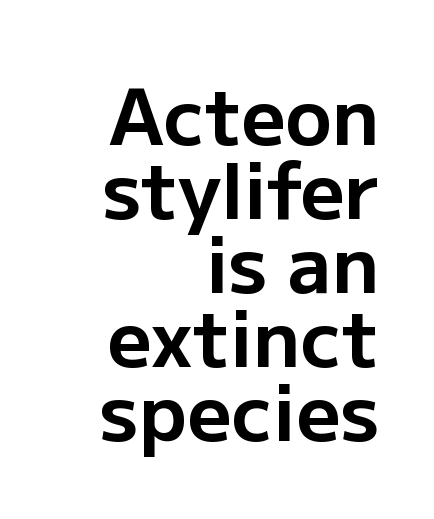
The image shows 77 px bold sans-serif type, upright; set right-aligned, tight line spacing (0.96x), normal letter spacing, not underlined; low stroke contrast and a medium x-height.
